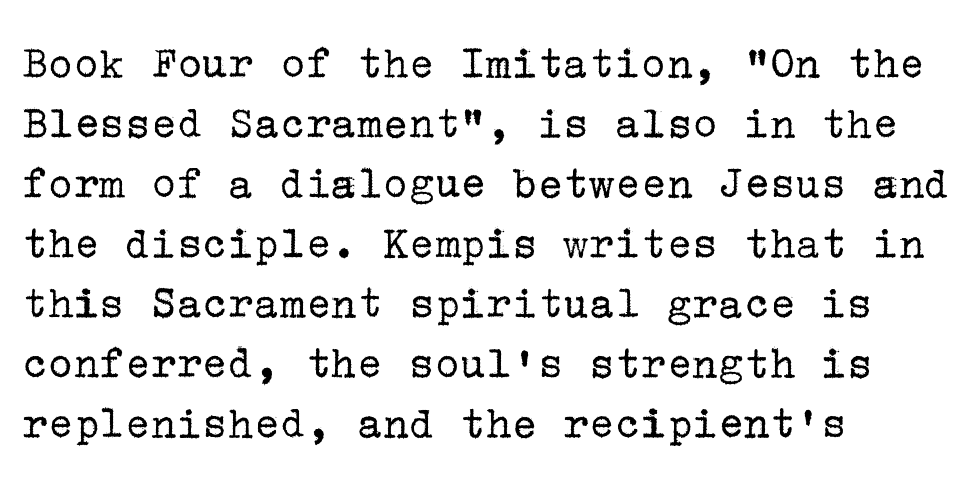
{"serif": "yes", "italic": "no", "bold": "no", "weight": "regular", "width": "normal", "stroke_contrast": "low", "x_height": "medium", "underline": "no", "align": "left", "line_spacing": "normal", "line_spacing_ratio": 1.25, "letter_spacing": "normal", "letter_spacing_em": 0.0, "glyph_px": 48}
